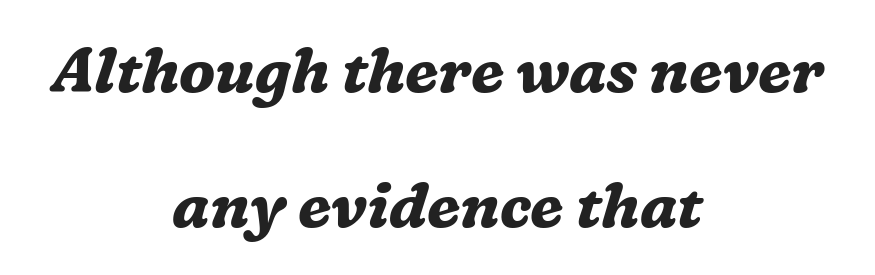
The image shows 62 px bold serif type, italic (leaning right); set centered, loose line spacing (2.18x), normal letter spacing, not underlined; medium stroke contrast and a medium x-height.
